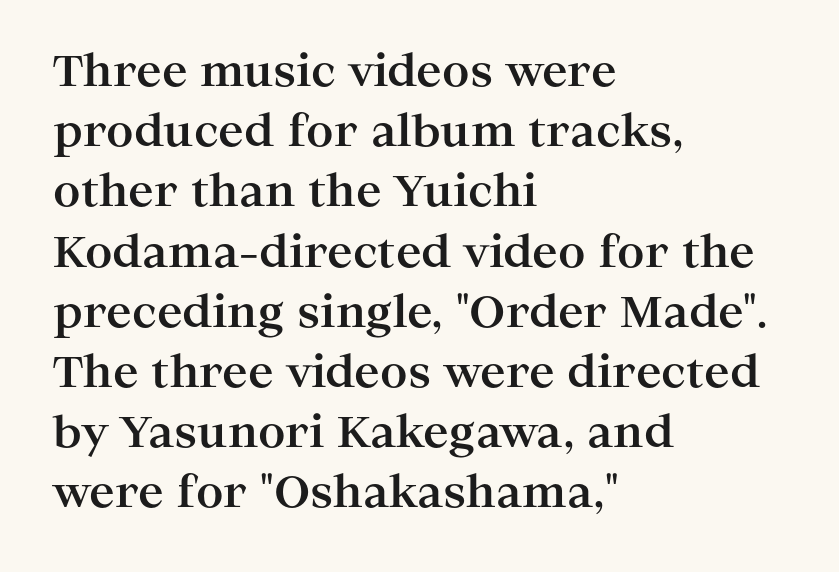
Q: Is the text bold? A: Yes.
Q: Is the text italic (slanted)? A: No, it is upright.
Q: Is the typeface a serif or a sans-serif typeface? A: Serif.
Q: Is the text underlined? A: No.
Q: How is the paragraph aligned? A: Left-aligned.
Q: Is the spacing between letters normal or unusually wide? A: Normal.
Q: Is the spacing between lines tight, normal or loose? A: Normal.
Q: Width (condensed, normal, or wide)? A: Wide.
Q: Stroke contrast? A: High.
Q: x-height? A: Medium.
Q: Monospaced? A: No.
